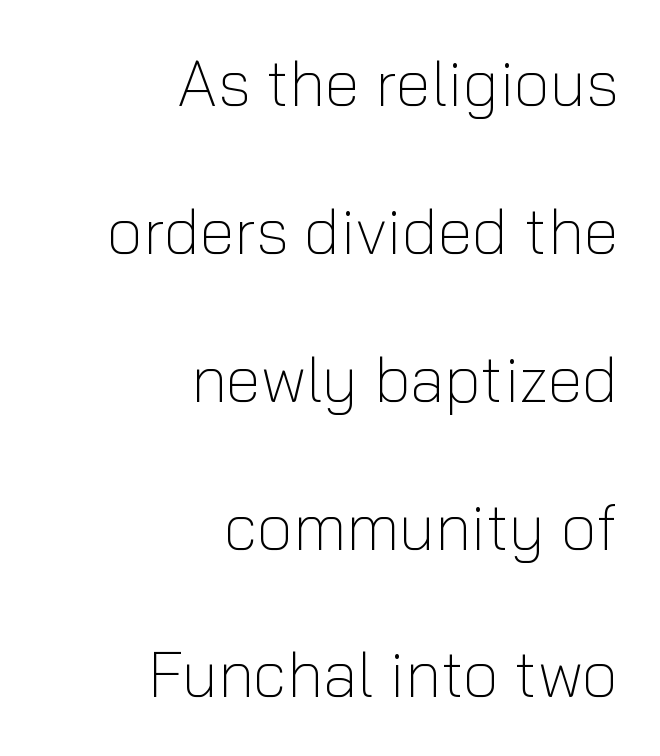
Nothing sits at the stroke ends, so this counts as sans-serif. The typeface has the unassuming heft of standard copy or less. The paragraph shown leans on its right margin. Whoever set this chose breathing room over compactness in the vertical rhythm. The letters stand upright; this is a roman face. Only glyphs here, with clear space below each row.
